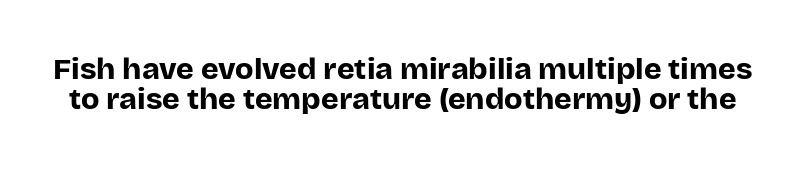
Q: Is the text bold? A: Yes.
Q: Is the text italic (slanted)? A: No, it is upright.
Q: Is the typeface a serif or a sans-serif typeface? A: Sans-serif.
Q: Is the text underlined? A: No.
Q: Is the spacing between letters normal or unusually wide? A: Normal.
Q: Is the spacing between lines tight, normal or loose? A: Tight.
Q: Width (condensed, normal, or wide)? A: Normal.
Q: Stroke contrast? A: Low.
Q: x-height? A: Large.
Q: Monospaced? A: No.
